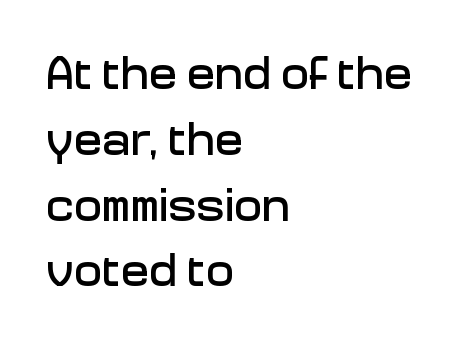
{"serif": "no", "italic": "no", "width": "normal", "stroke_contrast": "low", "x_height": "medium", "monospaced": "no", "underline": "no", "align": "left", "line_spacing": "normal", "line_spacing_ratio": 1.4, "letter_spacing": "normal", "letter_spacing_em": 0.0, "glyph_px": 47}
